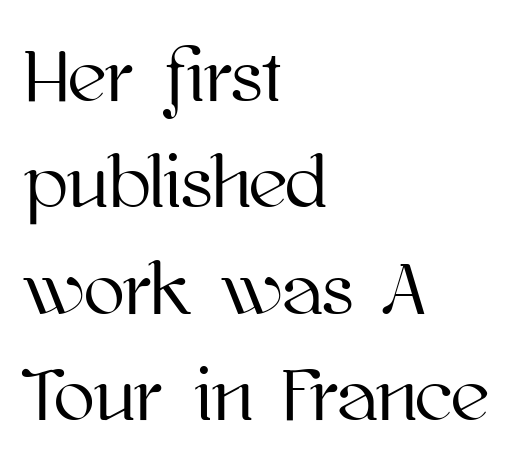
Q: Is the text italic (slanted)? A: No, it is upright.
Q: Is the text underlined? A: No.
Q: How is the paragraph aligned? A: Left-aligned.
Q: Is the spacing between letters normal or unusually wide? A: Normal.
Q: Is the spacing between lines tight, normal or loose? A: Normal.
Q: Width (condensed, normal, or wide)? A: Normal.
Q: Stroke contrast? A: High.
Q: x-height? A: Medium.
Q: Monospaced? A: No.
